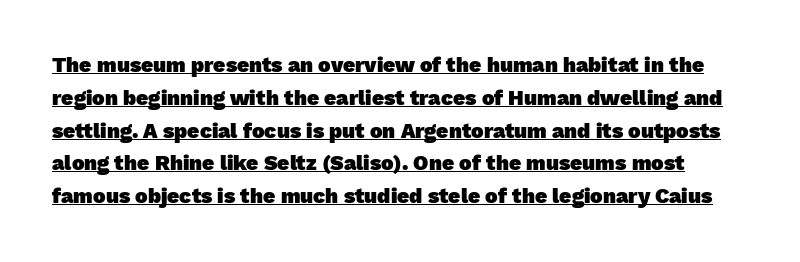
{"bold": "yes", "underline": "yes", "line_spacing": "normal", "line_spacing_ratio": 1.56, "letter_spacing": "normal", "letter_spacing_em": 0.0, "glyph_px": 21}
